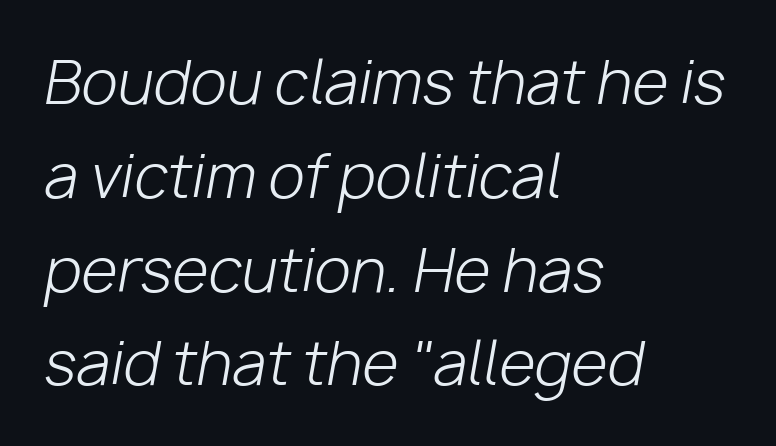
Horizontal alignment here is leftward, the default for most running prose. The zone under the glyphs is completely vacant. In terms of leading, this rendering sits right in the middle. Think standard paragraph weight, or any step lighter than that. Yep, that's italic — everything's leaning.
